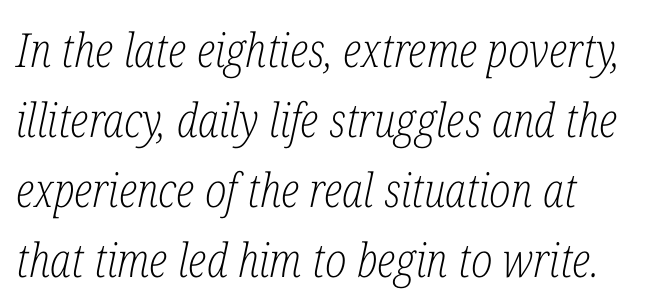
The image shows 47 px light, condensed serif type, italic (leaning right); set left-aligned, normal line spacing (1.49x), normal letter spacing, not underlined; low stroke contrast and a medium x-height.
